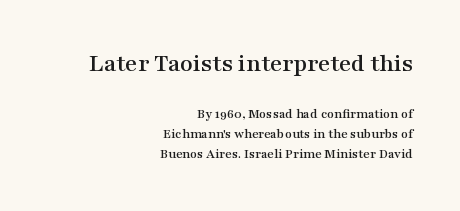
{"italic": "no", "underline": "no", "align": "right", "line_spacing": "normal", "line_spacing_ratio": 1.43, "letter_spacing": "normal", "letter_spacing_em": 0.0, "larger_block": "first", "size_ratio": 1.86, "glyph_px": 26}
